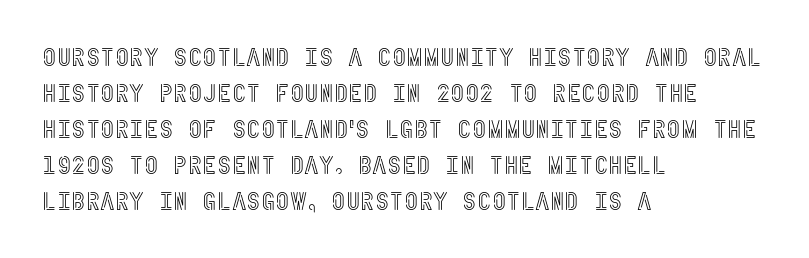
{"italic": "no", "underline": "no", "align": "left", "line_spacing": "normal", "line_spacing_ratio": 1.44, "letter_spacing": "normal", "letter_spacing_em": 0.0, "glyph_px": 25}
